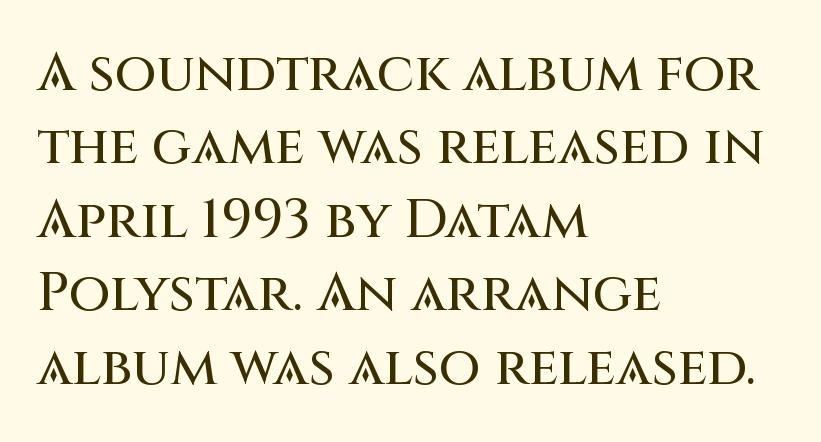
Q: Is the text italic (slanted)? A: No, it is upright.
Q: Is the typeface a serif or a sans-serif typeface? A: Sans-serif.
Q: Is the text underlined? A: No.
Q: How is the paragraph aligned? A: Left-aligned.
Q: Is the spacing between letters normal or unusually wide? A: Normal.
Q: Is the spacing between lines tight, normal or loose? A: Normal.
Q: Width (condensed, normal, or wide)? A: Normal.
Q: Stroke contrast? A: Medium.
Q: x-height? A: Large.
Q: Monospaced? A: No.
